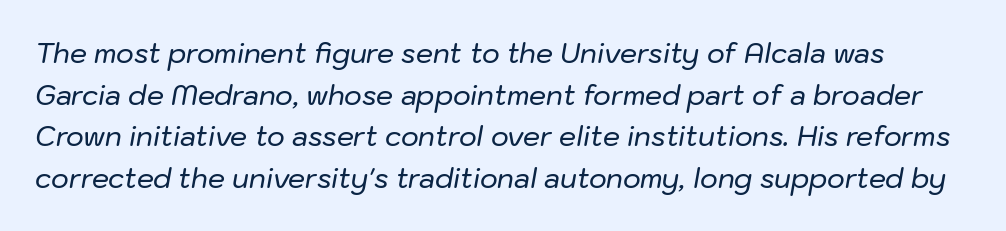
The image shows 27 px text type, italic (leaning right); set normal line spacing (1.54x), normal letter spacing, not underlined.
